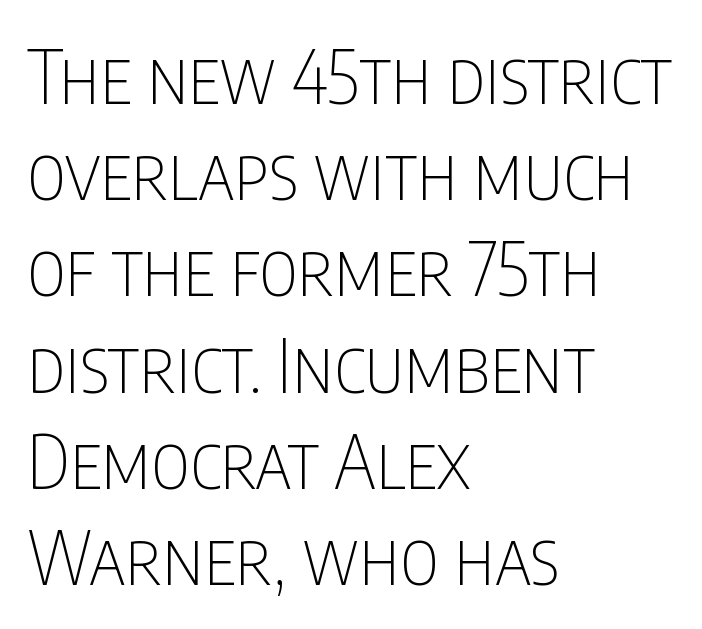
Observe the absence of serifs on each vertical stroke in this sample. The paragraph shown leans on its left margin. Posture: upright roman. Proportional: the letters do not fall into vertical columns. Compared with typical body copy, the letter spacing here is the same.
